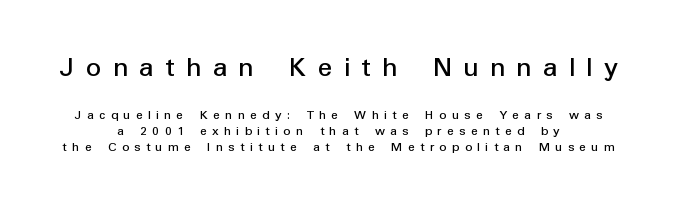
{"serif": "no", "italic": "no", "width": "normal", "stroke_contrast": "low", "x_height": "medium", "monospaced": "no", "underline": "no", "line_spacing_ratio": 1.16, "letter_spacing": "wide", "letter_spacing_em": 0.38, "larger_block": "first", "size_ratio": 2.14, "glyph_px": 30}
